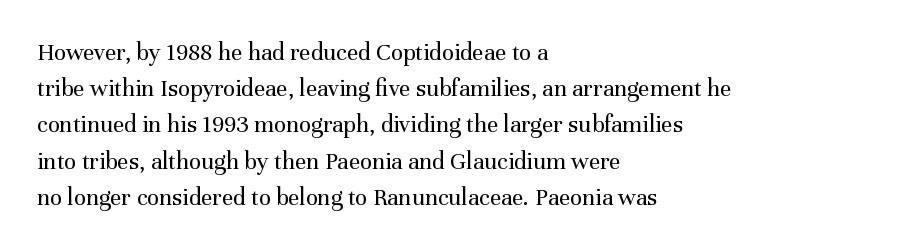
Q: Is the text bold? A: No.
Q: Is the text italic (slanted)? A: No, it is upright.
Q: Is the text underlined? A: No.
Q: How is the paragraph aligned? A: Left-aligned.
Q: Is the spacing between letters normal or unusually wide? A: Normal.
Q: Is the spacing between lines tight, normal or loose? A: Normal.
